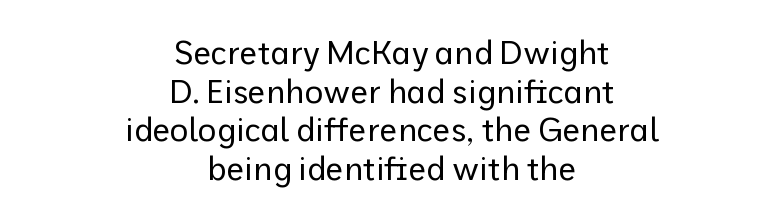
The cut favours lightness, reaching ordinary text weight at its darkest. Any mark beneath the type? The region is blank. Caption: multi-line text, centered on the measure. The face used here is proportionally spaced, like ordinary book or web type.
